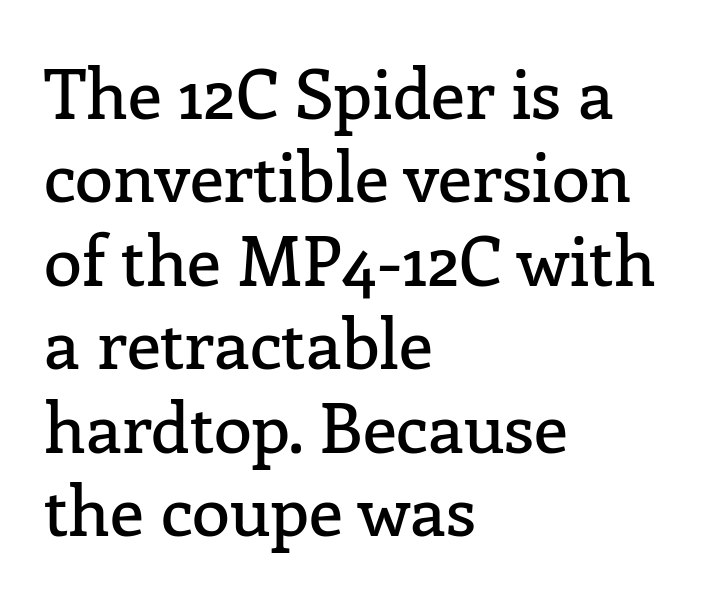
The image shows 69 px serif type, upright; set left-aligned, line spacing 1.21x, normal letter spacing, not underlined; low stroke contrast and a medium x-height.
